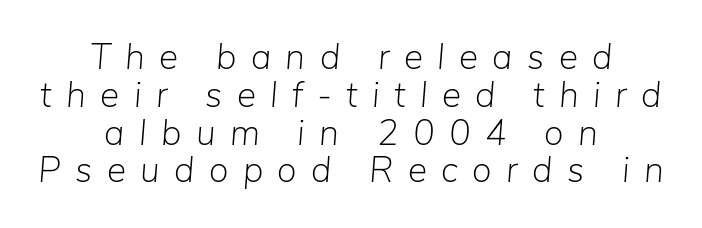
{"italic": "yes", "lean": "right", "slant_degrees": 5, "bold": "no", "weight": "light", "width": "normal", "stroke_contrast": "low", "x_height": "medium", "monospaced": "no", "underline": "no", "align": "center", "line_spacing": "tight", "line_spacing_ratio": 1.05, "letter_spacing": "wide", "letter_spacing_em": 0.4, "glyph_px": 36}
